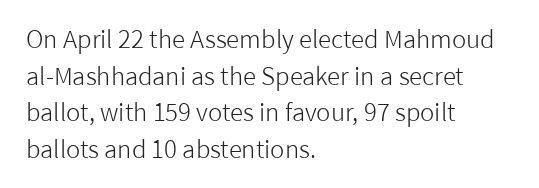
Standard letterfit; no display-style spreading of the glyphs. No chunkiness to these letters — they're not bold. This is roman type, the default non-slanted kind. Does the copy run flush right? No — it runs flush left.
